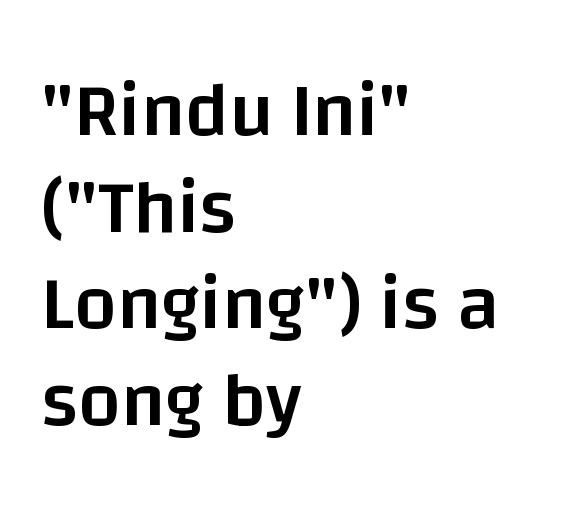
{"serif": "no", "italic": "no", "bold": "semi", "weight": "semibold", "width": "normal", "stroke_contrast": "low", "x_height": "large", "monospaced": "no", "underline": "no", "align": "left", "line_spacing": "normal", "line_spacing_ratio": 1.27, "letter_spacing": "normal", "letter_spacing_em": 0.0, "glyph_px": 76}
